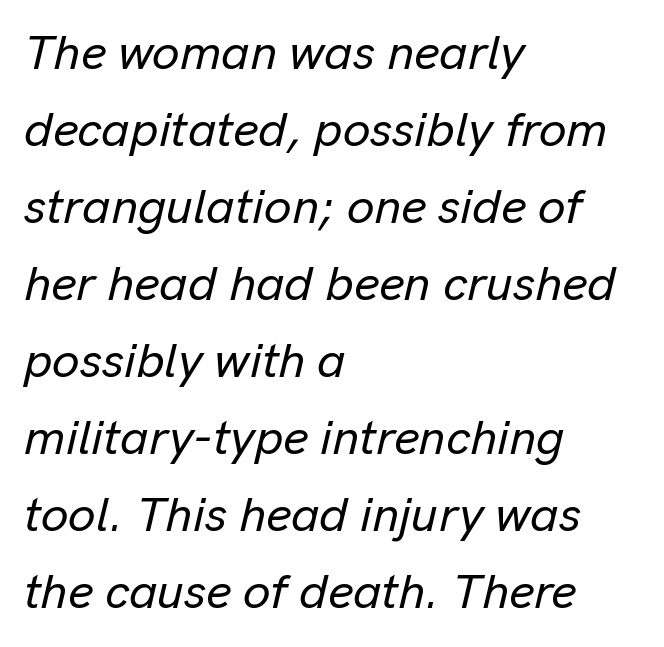
The image shows 49 px text type, italic (leaning right); set left-aligned, normal line spacing (1.57x), normal letter spacing, not underlined; low stroke contrast and a medium x-height.
